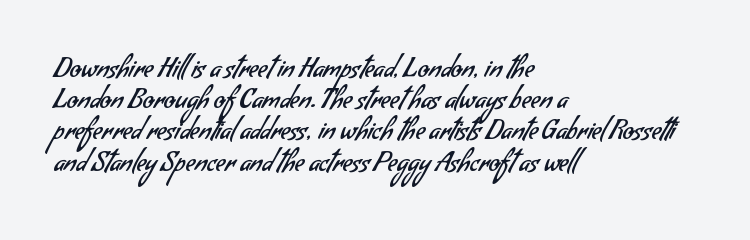
Only glyphs here, with clear space below each row. The weight tops out at a normal text grade. There is no visible air inserted between adjacent glyphs. All the whitespace from short lines collects on the right.
